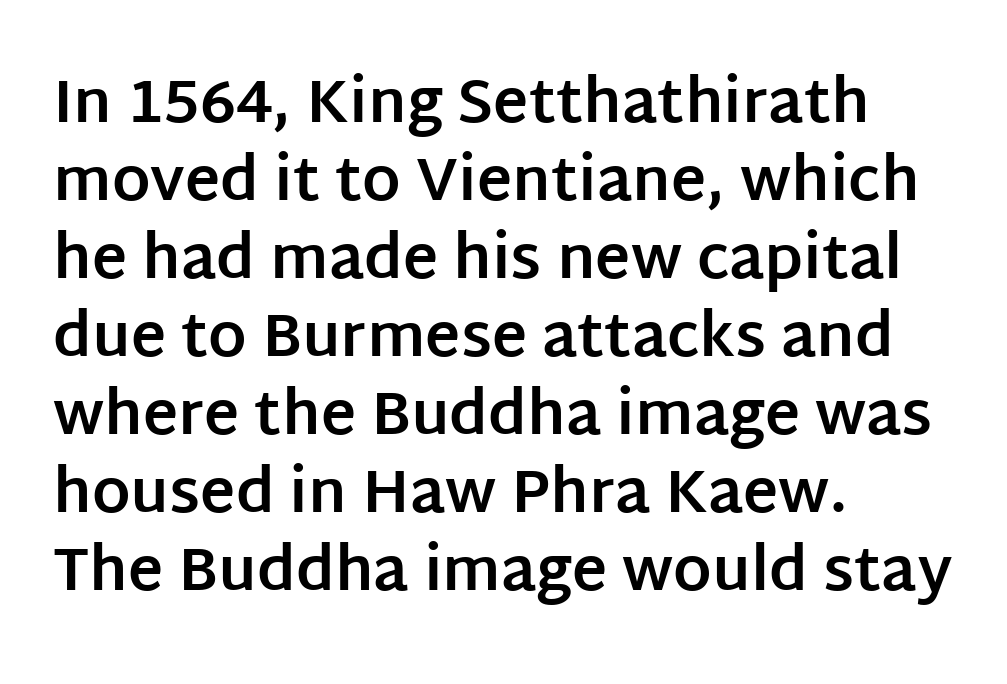
Q: Is the text bold? A: Yes.
Q: Is the text italic (slanted)? A: No, it is upright.
Q: Is the typeface a serif or a sans-serif typeface? A: Sans-serif.
Q: Is the text underlined? A: No.
Q: How is the paragraph aligned? A: Left-aligned.
Q: Is the spacing between letters normal or unusually wide? A: Normal.
Q: Is the spacing between lines tight, normal or loose? A: Normal.
Q: Width (condensed, normal, or wide)? A: Normal.
Q: Stroke contrast? A: Low.
Q: x-height? A: Large.
Q: Monospaced? A: No.
